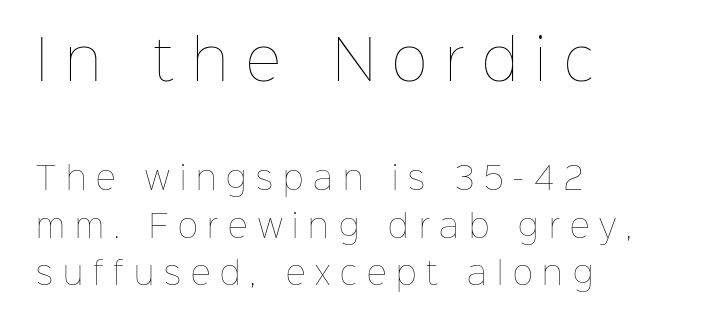
Q: Is the text bold? A: No.
Q: Is the text italic (slanted)? A: No, it is upright.
Q: Is the text underlined? A: No.
Q: How is the paragraph aligned? A: Left-aligned.
Q: Is the spacing between letters normal or unusually wide? A: Unusually wide.
Q: Is the spacing between lines tight, normal or loose? A: Normal.
Q: Which block of text is set in a larger size, the first (top) or the second (bottom)? A: The first (top) one.
Q: Width (condensed, normal, or wide)? A: Normal.
Q: Stroke contrast? A: Low.
Q: x-height? A: Medium.
Q: Monospaced? A: No.
